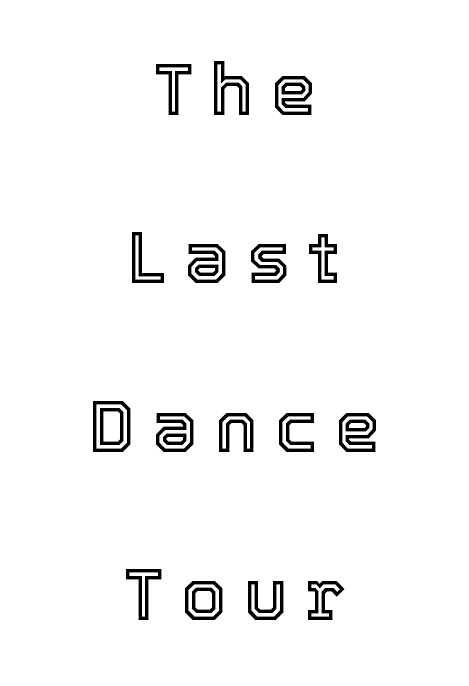
The image shows 72 px text type, upright; set centered, loose line spacing (2.34x), unusually wide letter spacing (+0.24 em), not underlined; a medium x-height.
